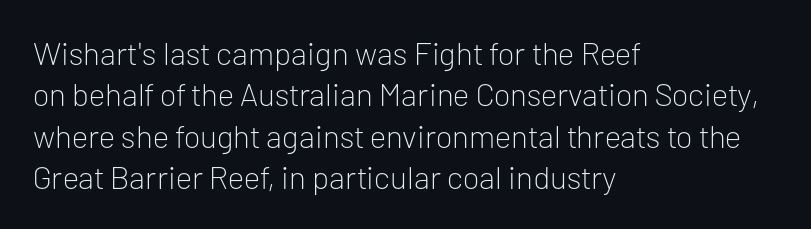
Q: Is the text bold? A: No.
Q: Is the text italic (slanted)? A: No, it is upright.
Q: Is the typeface a serif or a sans-serif typeface? A: Sans-serif.
Q: Is the text underlined? A: No.
Q: How is the paragraph aligned? A: Left-aligned.
Q: Is the spacing between letters normal or unusually wide? A: Normal.
Q: Is the spacing between lines tight, normal or loose? A: Normal.
Q: Width (condensed, normal, or wide)? A: Normal.
Q: Stroke contrast? A: Low.
Q: x-height? A: Medium.
Q: Monospaced? A: No.
